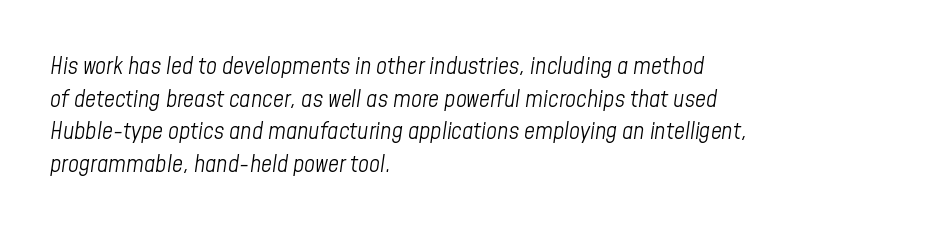
{"italic": "yes", "lean": "right", "slant_degrees": 8, "bold": "no", "underline": "no", "align": "left", "line_spacing": "normal", "line_spacing_ratio": 1.36, "letter_spacing": "normal", "letter_spacing_em": 0.0, "glyph_px": 24}
